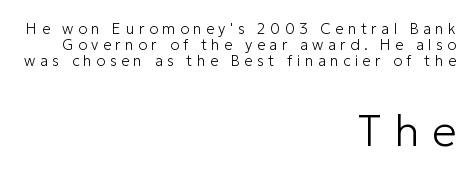
{"serif": "no", "italic": "no", "bold": "no", "weight": "light", "width": "normal", "stroke_contrast": "low", "x_height": "medium", "monospaced": "no", "underline": "no", "align": "right", "line_spacing": "tight", "line_spacing_ratio": 1.08, "letter_spacing": "wide", "letter_spacing_em": 0.29, "larger_block": "second", "size_ratio": 2.93, "glyph_px": 44}
